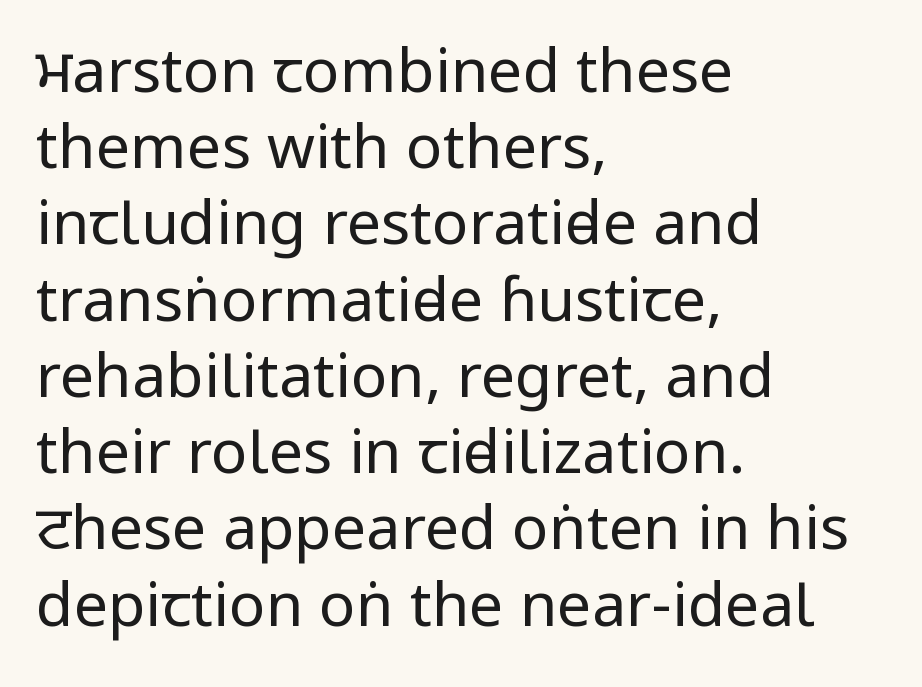
The passage shown is typed in a proportional face where columns would drift. The text was rendered using a sans face with plain stroke endings. Letters rest on an invisible, unmarked baseline. Weight: regular or lighter. The compositor pushed each line to the left boundary.
